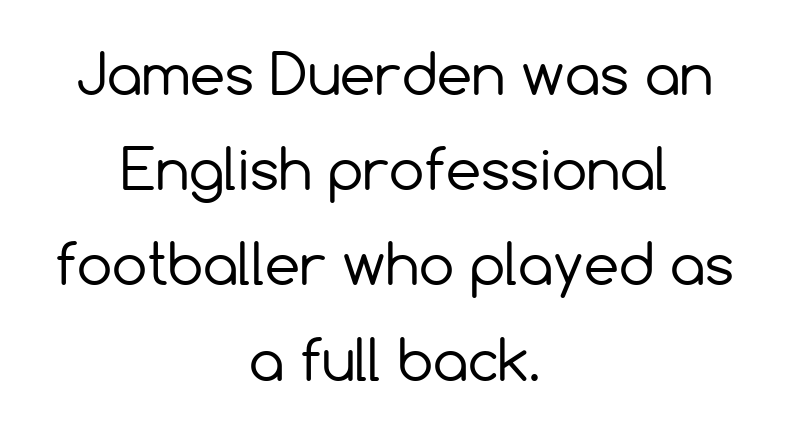
Q: Is the text bold? A: No.
Q: Is the text italic (slanted)? A: No, it is upright.
Q: Is the typeface a serif or a sans-serif typeface? A: Sans-serif.
Q: Is the text underlined? A: No.
Q: How is the paragraph aligned? A: Centered.
Q: Is the spacing between letters normal or unusually wide? A: Normal.
Q: Is the spacing between lines tight, normal or loose? A: Normal.
Q: Width (condensed, normal, or wide)? A: Normal.
Q: Stroke contrast? A: Low.
Q: x-height? A: Medium.
Q: Monospaced? A: No.
